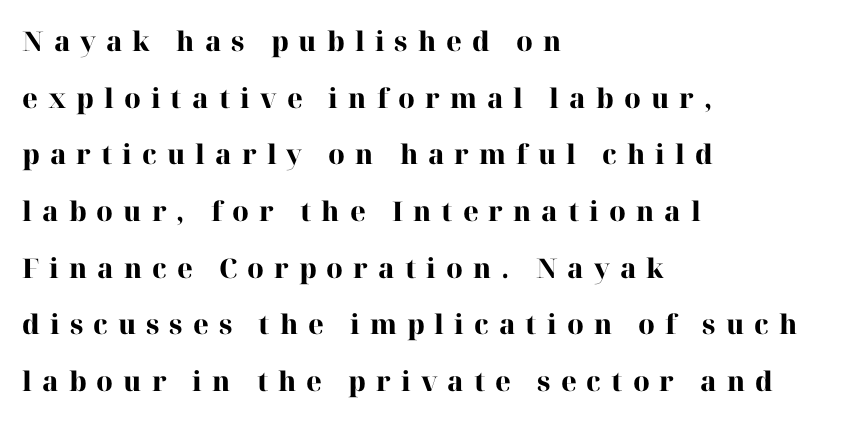
The image shows 27 px bold type, upright; set left-aligned, loose line spacing (2.1x), unusually wide letter spacing (+0.37 em), not underlined.
